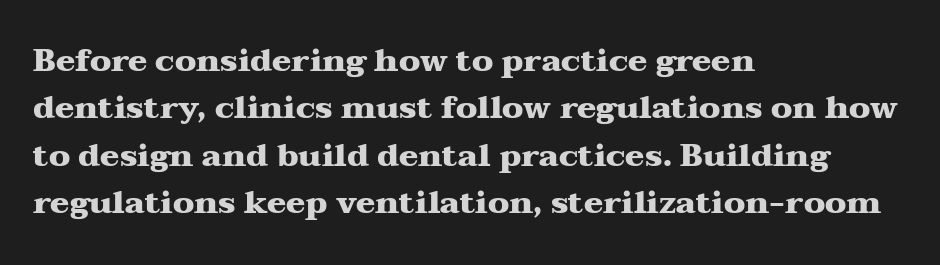
{"serif": "yes", "italic": "no", "bold": "yes", "weight": "heavy", "width": "wide", "stroke_contrast": "medium", "x_height": "medium", "monospaced": "no", "underline": "no", "align": "left", "line_spacing": "normal", "line_spacing_ratio": 1.48, "letter_spacing": "normal", "letter_spacing_em": 0.0, "glyph_px": 32}
